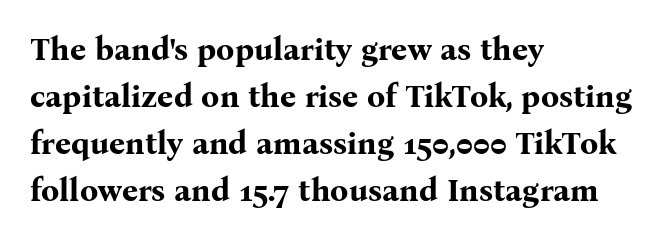
The image shows 32 px bold serif type, upright; set left-aligned, normal line spacing (1.47x), normal letter spacing, not underlined; medium stroke contrast and a medium x-height.
